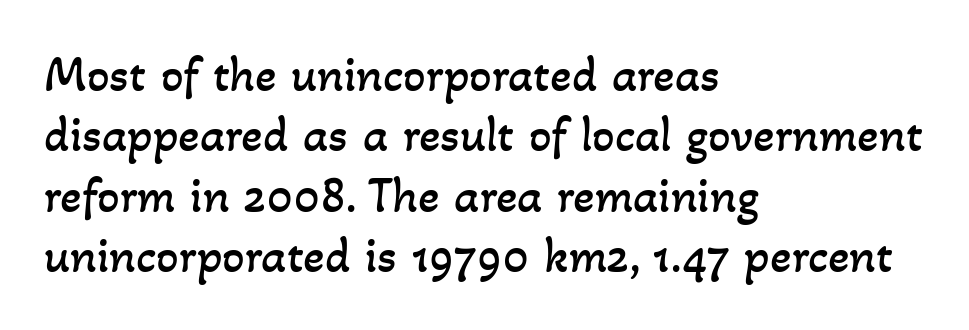
The image shows 50 px regular-weight type; set left-aligned, line spacing 1.21x, normal letter spacing, not underlined; low stroke contrast and a small x-height.
